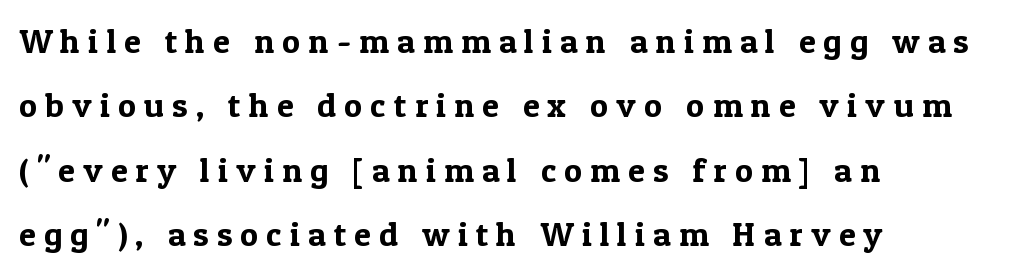
The image shows 34 px serif type, upright; set left-aligned, line spacing 1.89x, unusually wide letter spacing (+0.24 em), not underlined; a medium x-height.
